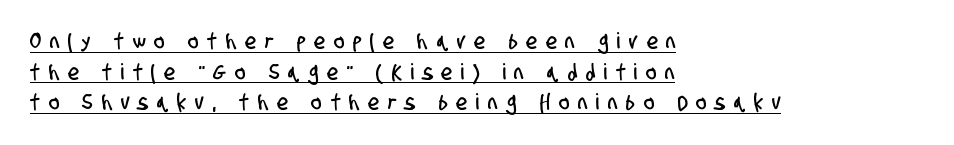
{"underline": "yes", "align": "left", "line_spacing": "normal", "line_spacing_ratio": 1.39, "letter_spacing": "wide", "letter_spacing_em": 0.41, "glyph_px": 22}
